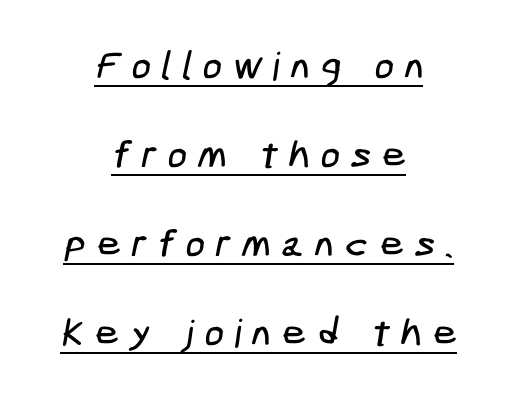
Q: Is the typeface a serif or a sans-serif typeface? A: Sans-serif.
Q: Is the text underlined? A: Yes.
Q: How is the paragraph aligned? A: Centered.
Q: Is the spacing between letters normal or unusually wide? A: Unusually wide.
Q: Is the spacing between lines tight, normal or loose? A: Loose.
Q: Width (condensed, normal, or wide)? A: Condensed.
Q: Stroke contrast? A: Low.
Q: x-height? A: Medium.
